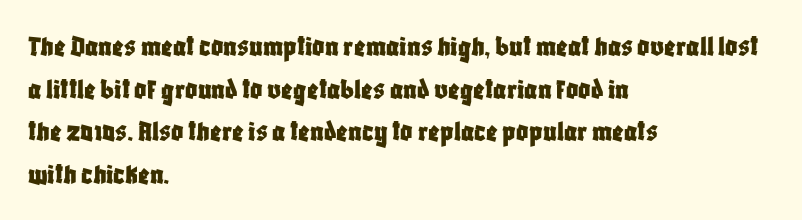
Spacing between characters is what you'd get straight out of the box. One-word summary of the alignment: left. The glyphs are unaccompanied by any horizontal stroke below them. Leading matches the norm, producing a regular column.
